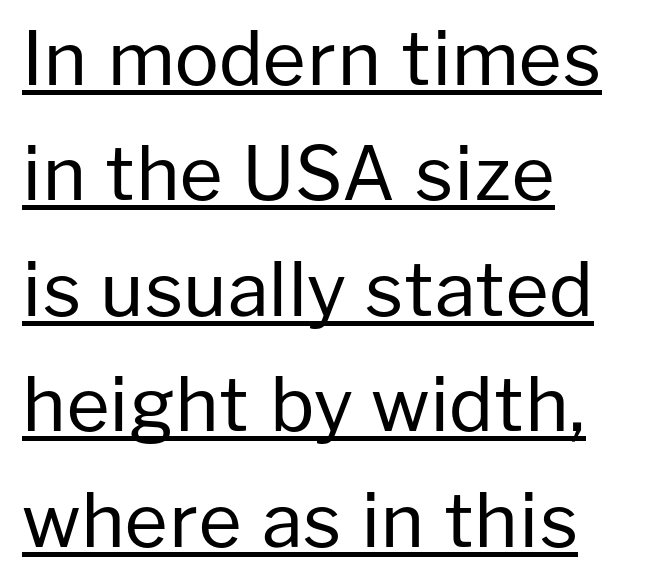
Q: Is the text bold? A: No.
Q: Is the text italic (slanted)? A: No, it is upright.
Q: Is the typeface a serif or a sans-serif typeface? A: Sans-serif.
Q: Is the text underlined? A: Yes.
Q: How is the paragraph aligned? A: Left-aligned.
Q: Is the spacing between letters normal or unusually wide? A: Normal.
Q: Is the spacing between lines tight, normal or loose? A: Normal.
Q: Width (condensed, normal, or wide)? A: Normal.
Q: Stroke contrast? A: Low.
Q: x-height? A: Medium.
Q: Monospaced? A: No.
